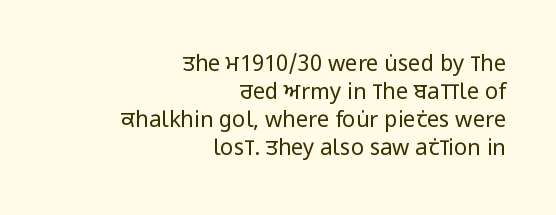
Q: Is the text bold? A: No.
Q: Is the text italic (slanted)? A: No, it is upright.
Q: Is the text underlined? A: No.
Q: How is the paragraph aligned? A: Right-aligned.
Q: Is the spacing between letters normal or unusually wide? A: Normal.
Q: Is the spacing between lines tight, normal or loose? A: Normal.
